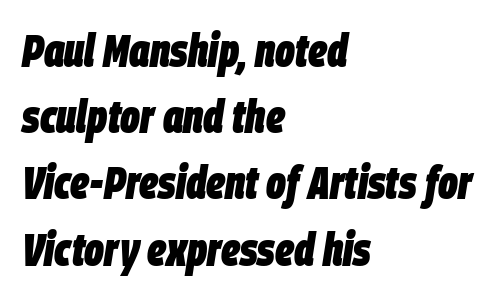
{"italic": "yes", "lean": "right", "slant_degrees": 9, "bold": "yes", "weight": "heavy", "width": "condensed", "stroke_contrast": "low", "x_height": "large", "monospaced": "no", "underline": "no", "align": "left", "line_spacing": "normal", "line_spacing_ratio": 1.44, "letter_spacing": "normal", "letter_spacing_em": 0.0, "glyph_px": 46}
